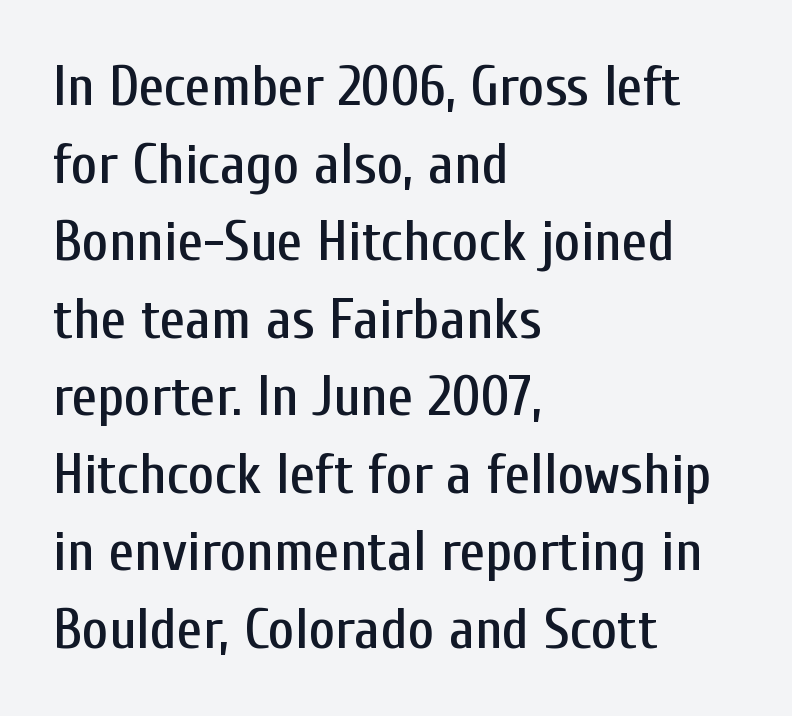
{"serif": "no", "italic": "no", "width": "condensed", "stroke_contrast": "low", "x_height": "medium", "monospaced": "no", "underline": "no", "align": "left", "line_spacing": "normal", "line_spacing_ratio": 1.36, "letter_spacing": "normal", "letter_spacing_em": 0.0, "glyph_px": 57}
